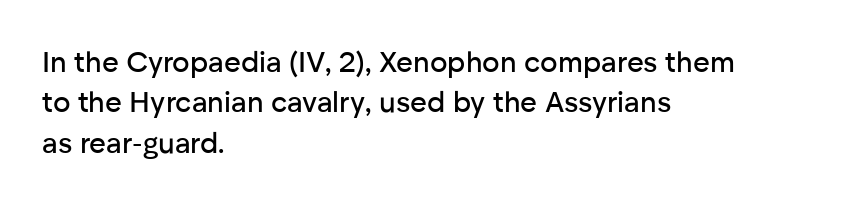
{"serif": "no", "italic": "no", "width": "normal", "stroke_contrast": "low", "x_height": "medium", "monospaced": "no", "underline": "no", "align": "left", "line_spacing": "normal", "line_spacing_ratio": 1.39, "letter_spacing": "normal", "letter_spacing_em": 0.0, "glyph_px": 29}
